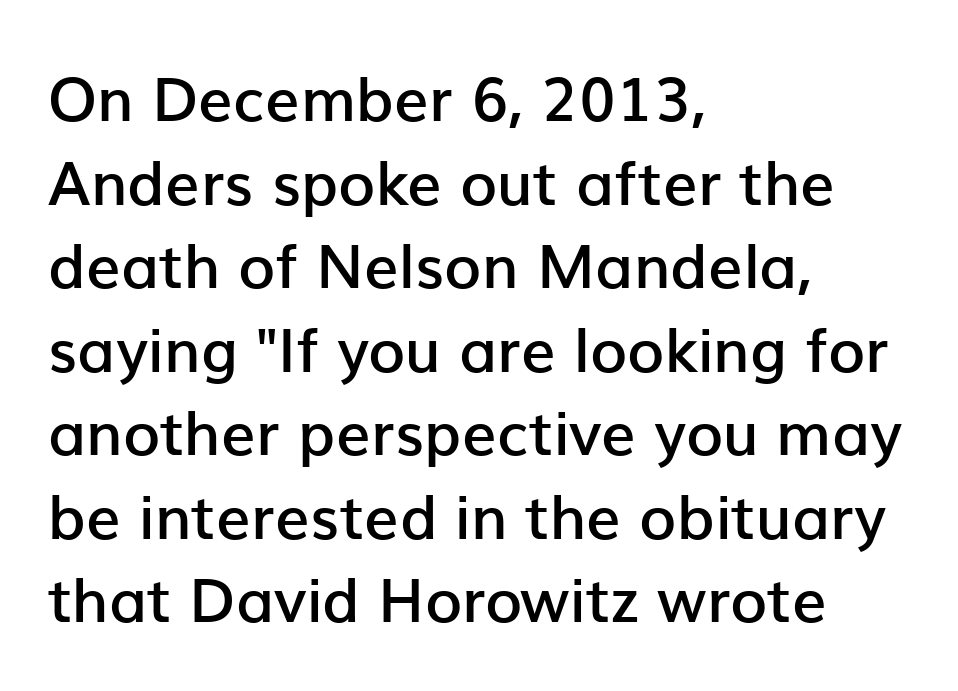
Is this a fixed-width face? No — the glyphs have proportional, varying widths. The line texture is even and compact thanks to regular tracking. Bare-footed words on every line. These lines are composed in type without serifs.
